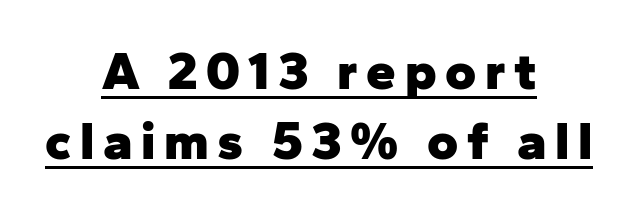
Notice how a bar underscores the lettering throughout. The glyphs in this specimen are sans serif. Note the varied advance widths — an 'i' is clearly narrower than an 'm'. In terms of leading, this rendering sits right in the middle. Tall strokes in this sample are plumb rather than angled. The compositor balanced each line on the midline.
